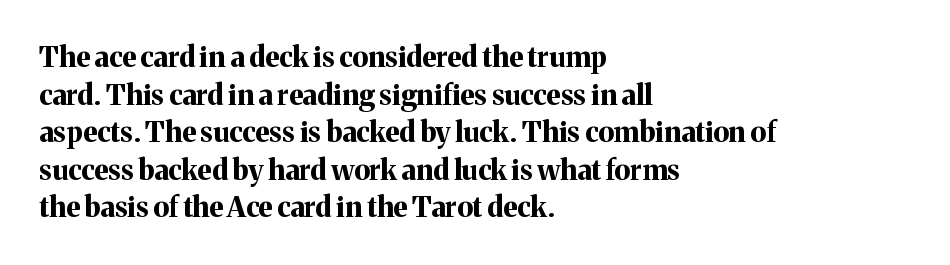
{"serif": "yes", "italic": "no", "bold": "yes", "weight": "bold", "width": "normal", "stroke_contrast": "medium", "x_height": "medium", "monospaced": "no", "underline": "no", "align": "left", "line_spacing": "normal", "line_spacing_ratio": 1.34, "letter_spacing": "normal", "letter_spacing_em": 0.0, "glyph_px": 28}
